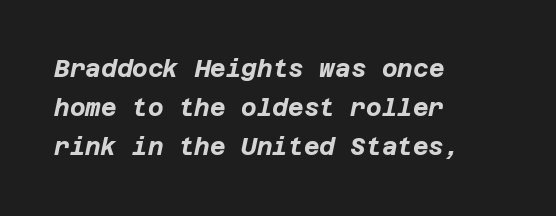
The image shows 24 px bold type, italic (leaning right); set left-aligned, normal line spacing (1.63x), normal letter spacing, not underlined.
